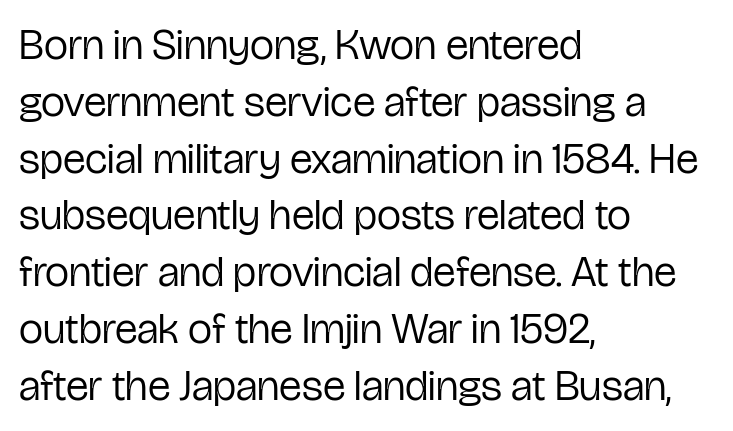
Q: Is the text bold? A: No.
Q: Is the text italic (slanted)? A: No, it is upright.
Q: Is the typeface a serif or a sans-serif typeface? A: Sans-serif.
Q: Is the text underlined? A: No.
Q: How is the paragraph aligned? A: Left-aligned.
Q: Is the spacing between letters normal or unusually wide? A: Normal.
Q: Is the spacing between lines tight, normal or loose? A: Normal.
Q: Width (condensed, normal, or wide)? A: Condensed.
Q: Stroke contrast? A: Low.
Q: x-height? A: Medium.
Q: Monospaced? A: No.
